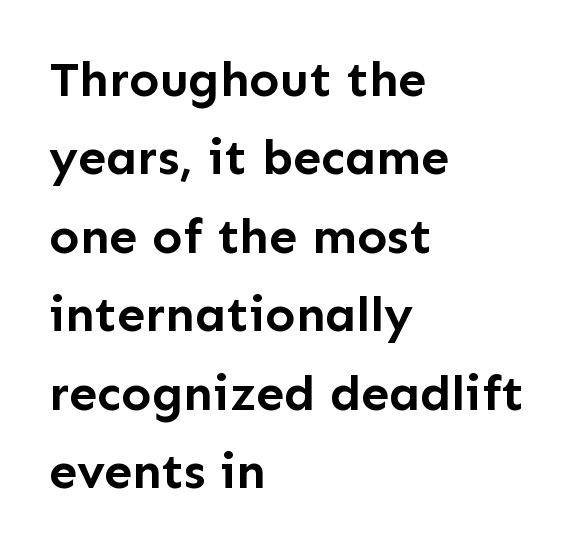
The image shows 50 px semibold sans-serif type, upright; set left-aligned, normal line spacing (1.57x), normal letter spacing, not underlined; low stroke contrast and a medium x-height.
